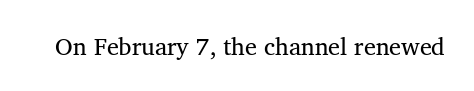
The image shows 24 px text type, upright; set normal letter spacing, not underlined.
